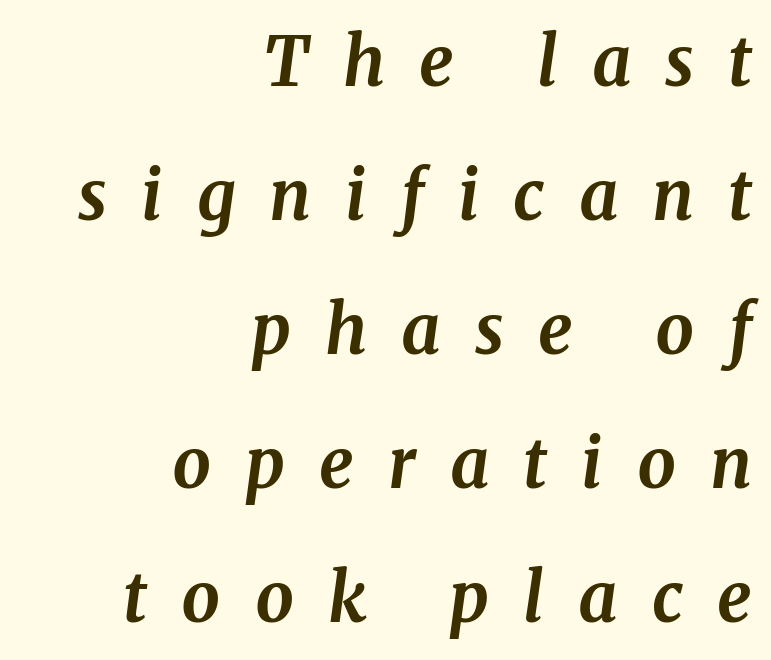
{"serif": "yes", "italic": "yes", "lean": "right", "slant_degrees": 8, "bold": "yes", "weight": "bold", "width": "normal", "stroke_contrast": "medium", "x_height": "medium", "monospaced": "no", "underline": "no", "align": "right", "line_spacing": "loose", "line_spacing_ratio": 1.97, "letter_spacing": "wide", "letter_spacing_em": 0.5, "glyph_px": 68}
